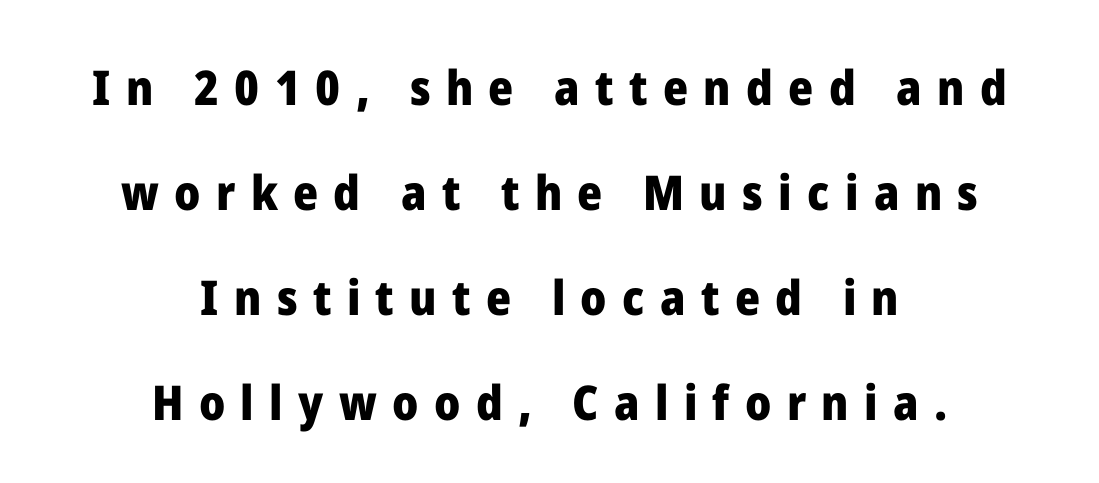
The image shows 48 px heavy sans-serif type, upright; set centered, loose line spacing (2.19x), unusually wide letter spacing (+0.32 em), not underlined; low stroke contrast and a medium x-height.
